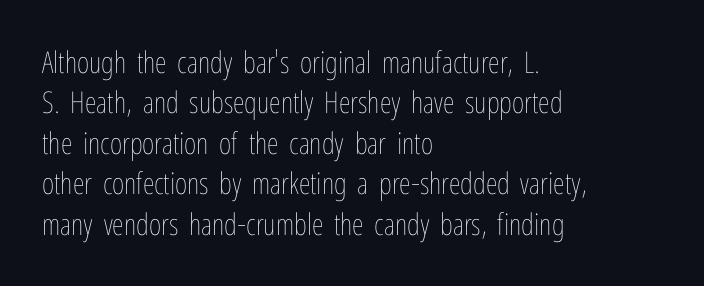
{"italic": "no", "bold": "no", "weight": "thin", "width": "condensed", "stroke_contrast": "low", "x_height": "medium", "monospaced": "no", "underline": "no", "align": "left", "line_spacing": "normal", "line_spacing_ratio": 1.35, "letter_spacing": "normal", "letter_spacing_em": 0.0, "glyph_px": 30}
